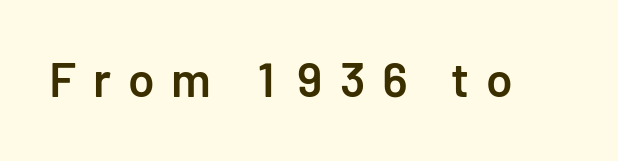
The image shows 48 px semibold sans-serif type, upright; set unusually wide letter spacing (+0.35 em), not underlined; low stroke contrast and a medium x-height.
